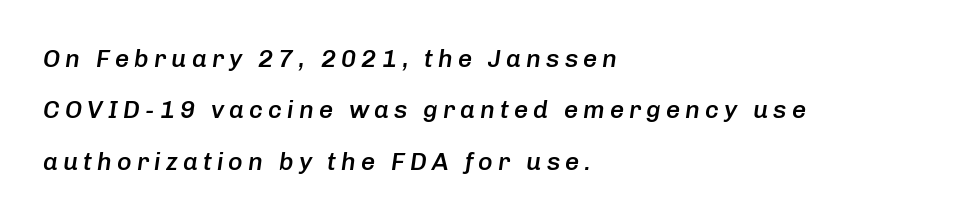
Teacher's note: observe the even left margin — that is flush-left alignment. The type is letterspaced generously, with wide tracking. If you measured baseline to baseline, you'd find a long distance. Emphasis by weight is partial: semibold. The baseline area is clear. A typesetter would mark this as italic.
